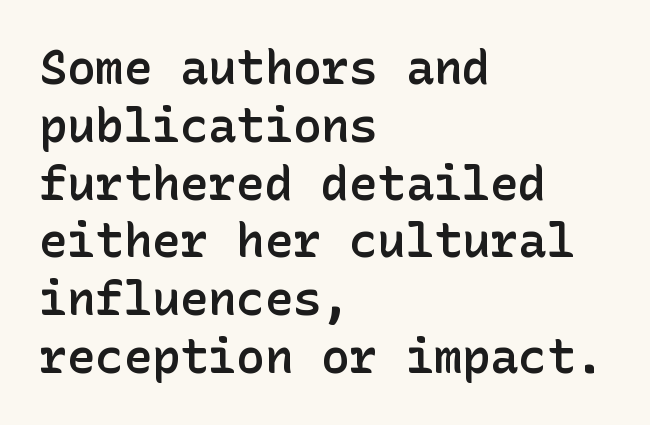
Typeset ragged right — the left edge is the straight one. Caption: semibold face, moderately heavy strokes. Designer's note — italics off, roman on. Check where the strokes stop: nothing finishes them off — pure sans. The baseline area is clear.
